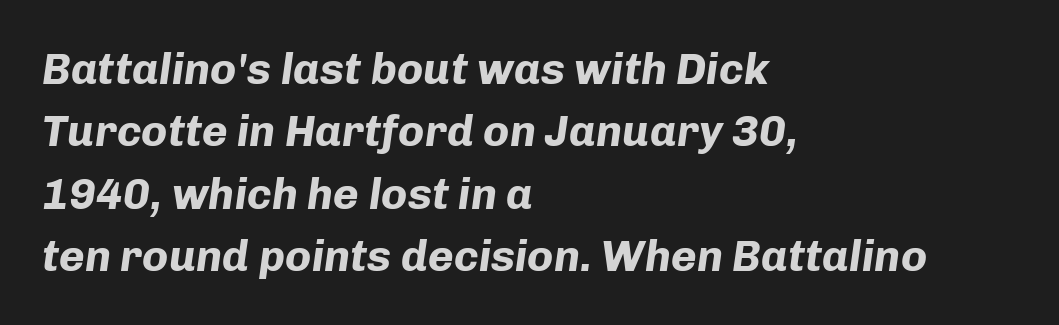
The image shows 44 px bold type, italic (leaning right); set left-aligned, normal line spacing (1.42x), normal letter spacing, not underlined; low stroke contrast and a medium x-height.
